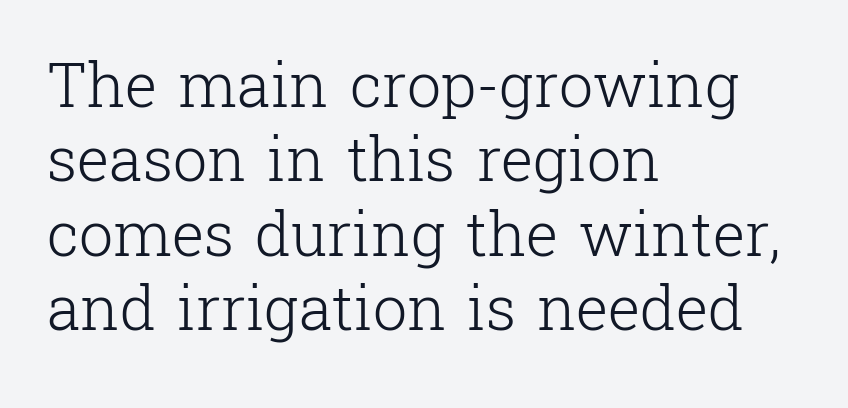
The letters sit at their default tracking, neither squeezed nor spread. The rendering uses natural spacing where letterforms have individual widths. The rendering shows small feet on the letterforms — a serif design. Stem width sits at or under what a default text font uses. Horizontal alignment here is leftward, the default for most running prose. Only glyphs here, with clear space below each row.
